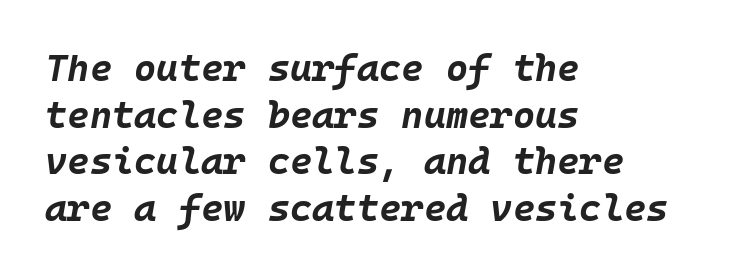
Bold? Absolutely — the strokes are thick and heavy. Slant detected: the letters are inclined. Letter spacing: default. Reading down the block, your eye returns to a fixed left position each line. Looks like terminal output: every glyph gets an equal slot. Clear beneath every line of the passage.
